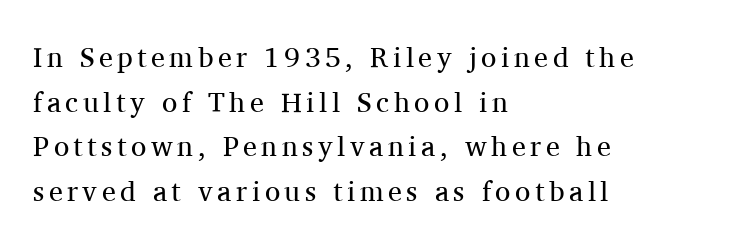
The image shows 28 px regular-weight serif type, upright; set left-aligned, normal line spacing (1.59x), not underlined; medium stroke contrast and a medium x-height.
